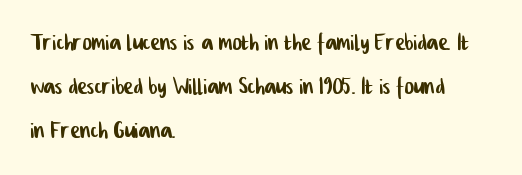
Q: Is the typeface a serif or a sans-serif typeface? A: Sans-serif.
Q: Is the text underlined? A: No.
Q: How is the paragraph aligned? A: Left-aligned.
Q: Is the spacing between letters normal or unusually wide? A: Normal.
Q: Is the spacing between lines tight, normal or loose? A: Normal.
Q: Width (condensed, normal, or wide)? A: Condensed.
Q: Stroke contrast? A: Low.
Q: x-height? A: Medium.
Q: Monospaced? A: No.
